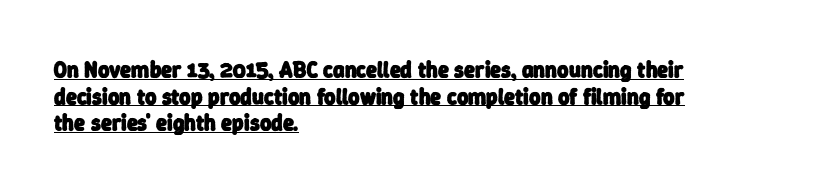
Q: Is the text bold? A: Yes.
Q: Is the text underlined? A: Yes.
Q: How is the paragraph aligned? A: Left-aligned.
Q: Is the spacing between letters normal or unusually wide? A: Normal.
